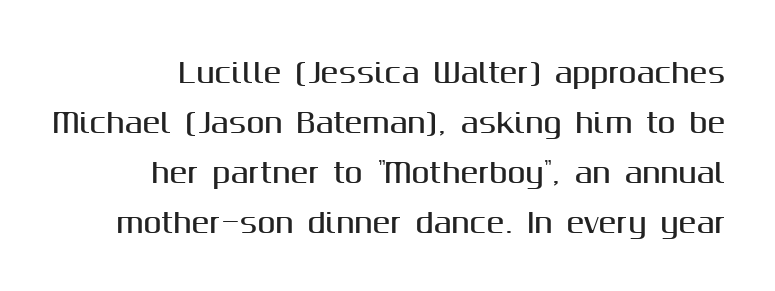
The space directly below the letters is spotless. The line texture is even and compact thanks to regular tracking. Is the block centered? No — it sits flush against the right margin. The lettering stays uniformly vertical, giving the passage a roman look.
